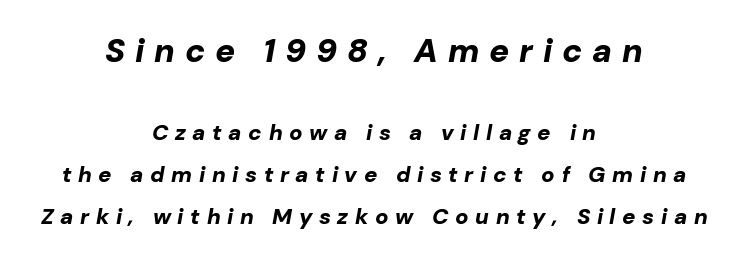
Does the lettering tilt? It does — this is italic. Both edges are ragged and mirror each other, which tells us the setting is centered. The letters are spread apart with noticeably loose tracking. Descenders hang freely into open space. Vertically, the passage feels expansive, rows floating well apart.
